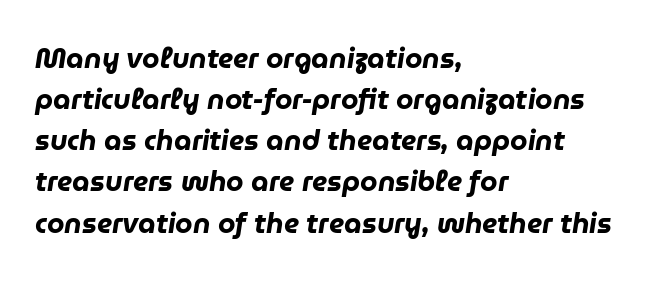
The image shows 28 px heavy type, italic (leaning right); set left-aligned, normal line spacing (1.47x), normal letter spacing, not underlined; low stroke contrast and a medium x-height.
